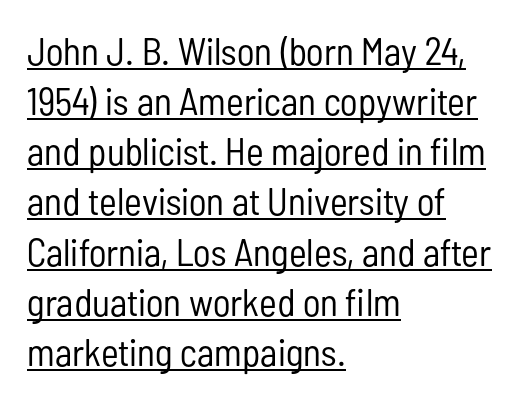
The image shows 38 px regular-weight, condensed sans-serif type, upright; set left-aligned, normal line spacing (1.32x), normal letter spacing, underlined; low stroke contrast and a medium x-height.
